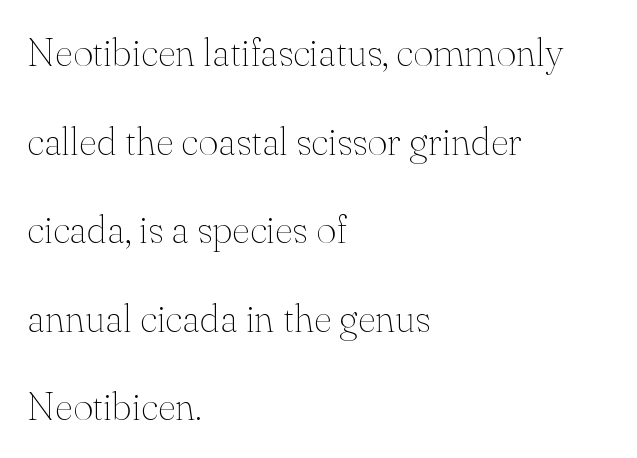
Q: Is the text bold? A: No.
Q: Is the text italic (slanted)? A: No, it is upright.
Q: Is the typeface a serif or a sans-serif typeface? A: Serif.
Q: Is the text underlined? A: No.
Q: How is the paragraph aligned? A: Left-aligned.
Q: Is the spacing between letters normal or unusually wide? A: Normal.
Q: Is the spacing between lines tight, normal or loose? A: Loose.
Q: Width (condensed, normal, or wide)? A: Normal.
Q: Stroke contrast? A: Medium.
Q: x-height? A: Small.
Q: Monospaced? A: No.
